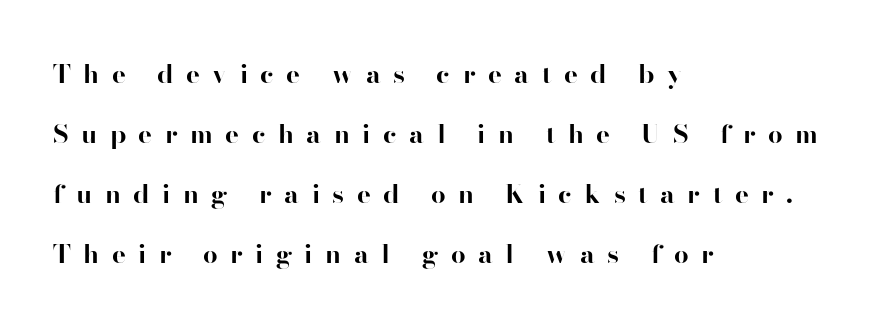
The image shows 26 px bold type, upright; set left-aligned, loose line spacing (2.31x), unusually wide letter spacing (+0.48 em), not underlined.
